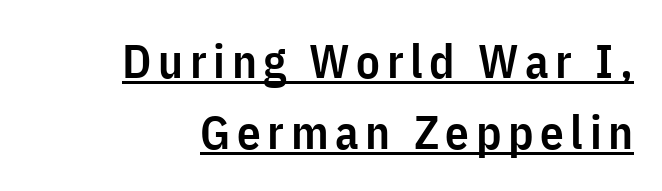
{"serif": "no", "italic": "no", "bold": "semi", "weight": "semibold", "width": "condensed", "stroke_contrast": "low", "x_height": "medium", "monospaced": "no", "underline": "yes", "align": "right", "line_spacing": "normal", "line_spacing_ratio": 1.51, "glyph_px": 47}
